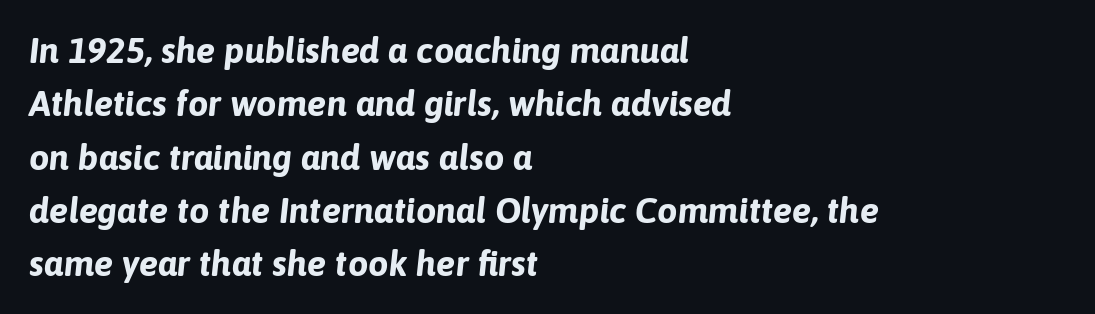
{"italic": "yes", "lean": "right", "slant_degrees": 6, "bold": "yes", "weight": "bold", "width": "normal", "stroke_contrast": "low", "x_height": "medium", "monospaced": "no", "underline": "no", "align": "left", "line_spacing": "normal", "line_spacing_ratio": 1.48, "letter_spacing": "normal", "letter_spacing_em": 0.0, "glyph_px": 36}
